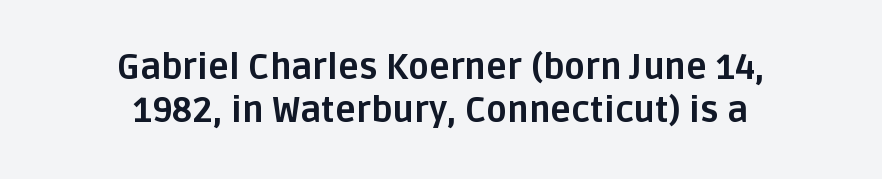
The image shows 35 px bold sans-serif type, upright; set centered, line spacing 1.22x, normal letter spacing, not underlined; low stroke contrast and a large x-height.
